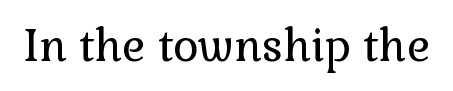
The zone under the glyphs is completely vacant. Compared with typical body copy, the letter spacing here is the same. The specimen reads as upright at a glance. You could not count columns in this text — the font is proportionally spaced.
